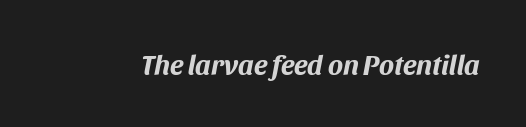
Q: Is the text bold? A: Yes.
Q: Is the text italic (slanted)? A: Yes, it leans right by about 11 degrees.
Q: Is the text underlined? A: No.
Q: Is the spacing between letters normal or unusually wide? A: Normal.
Q: Width (condensed, normal, or wide)? A: Normal.
Q: Stroke contrast? A: Medium.
Q: x-height? A: Large.
Q: Monospaced? A: No.
